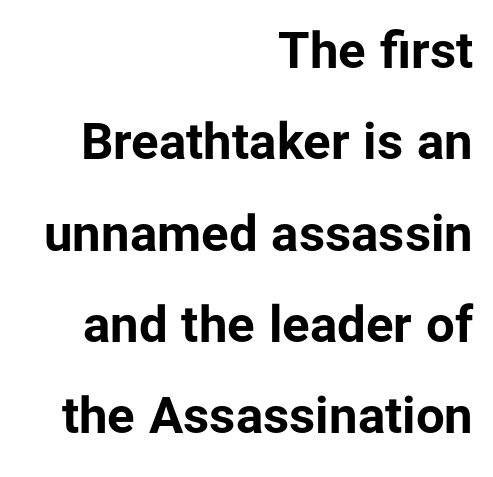
{"serif": "no", "italic": "no", "bold": "yes", "weight": "bold", "width": "normal", "stroke_contrast": "low", "x_height": "medium", "monospaced": "no", "underline": "no", "align": "right", "line_spacing_ratio": 1.79, "letter_spacing": "normal", "letter_spacing_em": 0.0, "glyph_px": 51}
